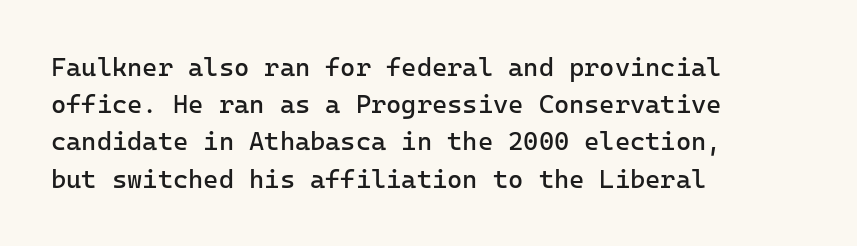
{"italic": "no", "bold": "no", "underline": "no", "align": "left", "line_spacing": "normal", "line_spacing_ratio": 1.43, "letter_spacing": "normal", "letter_spacing_em": 0.0, "glyph_px": 26}
